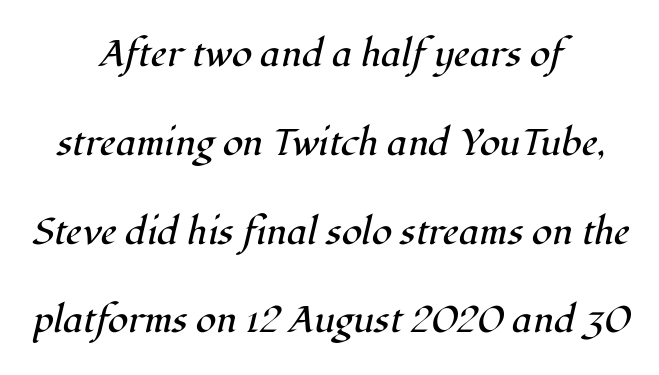
{"serif": "yes", "italic": "yes", "lean": "right", "slant_degrees": 12, "bold": "no", "weight": "regular", "width": "normal", "stroke_contrast": "high", "x_height": "medium", "monospaced": "no", "underline": "no", "align": "center", "line_spacing": "loose", "line_spacing_ratio": 2.4, "letter_spacing": "normal", "letter_spacing_em": 0.0, "glyph_px": 37}
